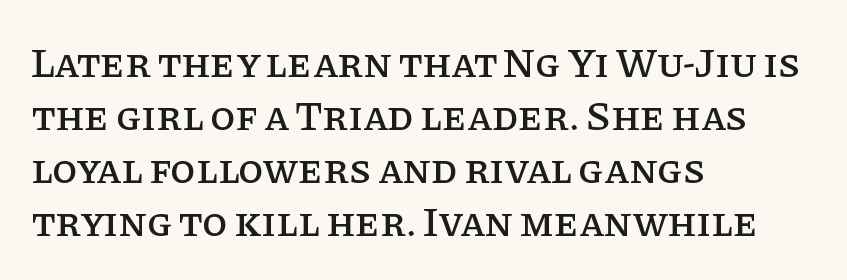
Q: Is the text italic (slanted)? A: No, it is upright.
Q: Is the typeface a serif or a sans-serif typeface? A: Serif.
Q: Is the text underlined? A: No.
Q: How is the paragraph aligned? A: Left-aligned.
Q: Is the spacing between letters normal or unusually wide? A: Normal.
Q: Is the spacing between lines tight, normal or loose? A: Normal.
Q: Width (condensed, normal, or wide)? A: Normal.
Q: Stroke contrast? A: Low.
Q: x-height? A: Large.
Q: Monospaced? A: No.
